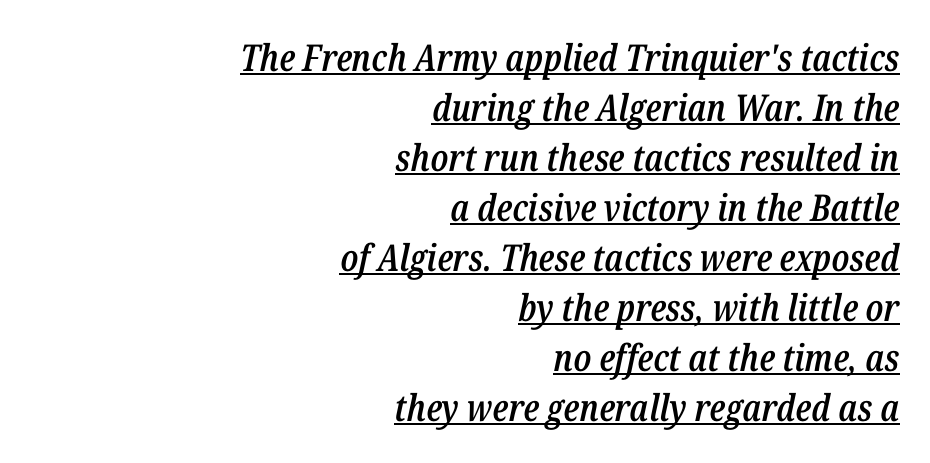
Q: Is the text bold? A: Semi-bold.
Q: Is the text italic (slanted)? A: Yes, it leans right by about 12 degrees.
Q: Is the text underlined? A: Yes.
Q: How is the paragraph aligned? A: Right-aligned.
Q: Is the spacing between letters normal or unusually wide? A: Normal.
Q: Is the spacing between lines tight, normal or loose? A: Normal.
Q: Width (condensed, normal, or wide)? A: Condensed.
Q: Stroke contrast? A: Low.
Q: x-height? A: Medium.
Q: Monospaced? A: No.
